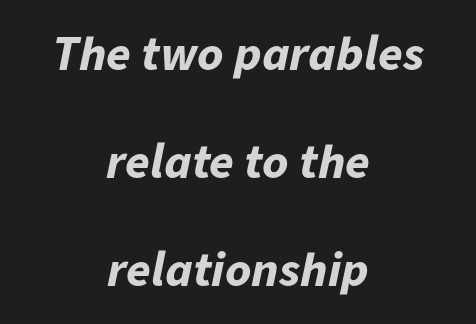
The image shows 50 px bold type, italic (leaning right); set centered, loose line spacing (2.16x), normal letter spacing, not underlined; low stroke contrast and a medium x-height.
